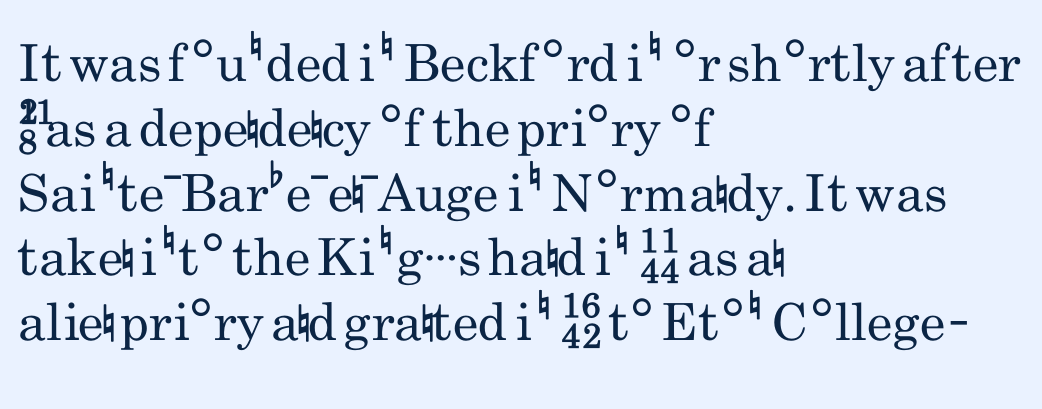
Q: Is the text bold? A: No.
Q: Is the text italic (slanted)? A: No, it is upright.
Q: Is the typeface a serif or a sans-serif typeface? A: Sans-serif.
Q: Is the text underlined? A: No.
Q: How is the paragraph aligned? A: Left-aligned.
Q: Is the spacing between letters normal or unusually wide? A: Normal.
Q: Is the spacing between lines tight, normal or loose? A: Normal.
Q: Width (condensed, normal, or wide)? A: Condensed.
Q: Stroke contrast? A: Low.
Q: x-height? A: Small.
Q: Monospaced? A: No.
